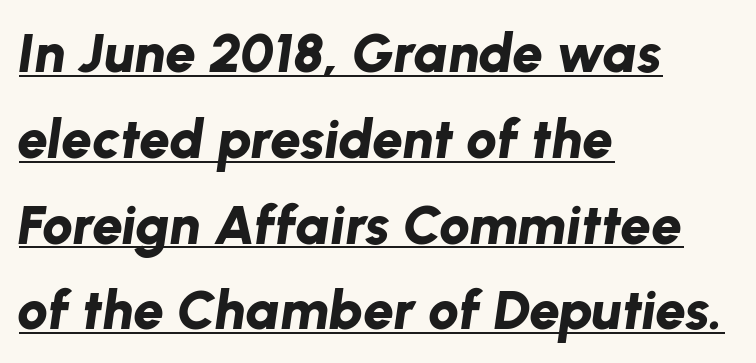
Q: Is the text bold? A: Yes.
Q: Is the text italic (slanted)? A: Yes, it leans right by about 8 degrees.
Q: Is the text underlined? A: Yes.
Q: How is the paragraph aligned? A: Left-aligned.
Q: Is the spacing between letters normal or unusually wide? A: Normal.
Q: Is the spacing between lines tight, normal or loose? A: Normal.
Q: Width (condensed, normal, or wide)? A: Normal.
Q: Stroke contrast? A: Low.
Q: x-height? A: Medium.
Q: Monospaced? A: No.
